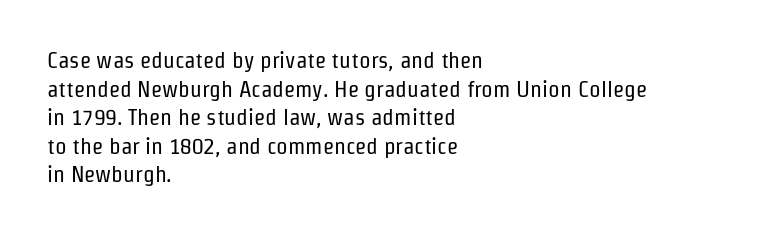
Beneath every word, the page is bare. On a weight scale, this lands at 450 or below. Look at the tracking — it's just the regular setting, nothing added. The typesetter chose a ragged-right arrangement here. Upright lettering throughout.
